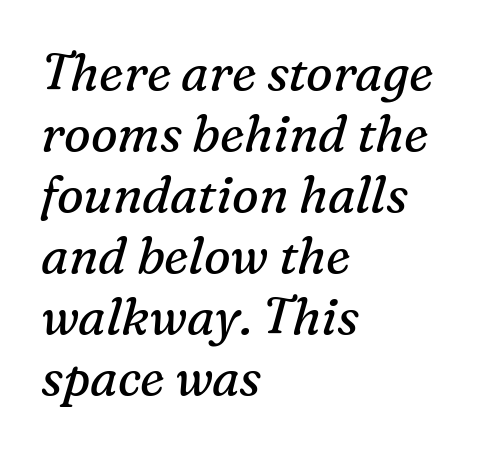
The image shows 50 px regular-weight serif type, italic (leaning right); set left-aligned, line spacing 1.22x, normal letter spacing, not underlined; medium stroke contrast and a medium x-height.
